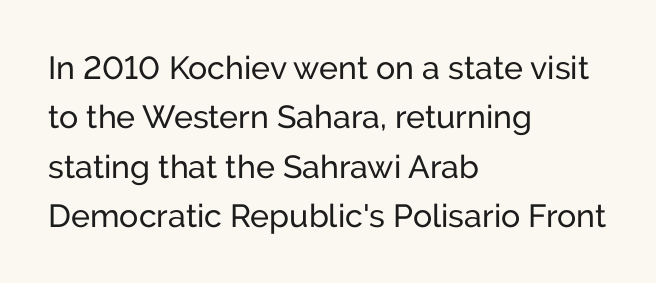
The image shows 32 px sans-serif type, upright; set left-aligned, normal line spacing (1.54x), normal letter spacing, not underlined; low stroke contrast and a medium x-height.
